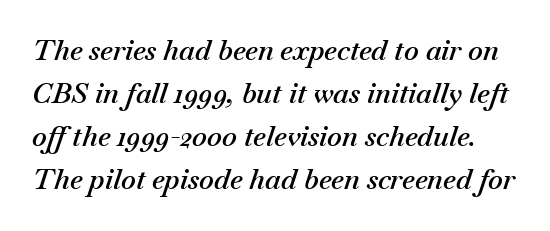
A typesetter would call this proportional, since set widths differ per character. This block has exactly the height ordinary leading produces. The string is rendered with underlining switched off. Look at the stroke-to-counter ratio: somewhat heavy, a semibold. Is the letter spacing exaggerated? No — it looks like the ordinary default.
